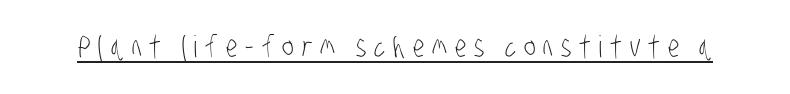
The image shows 30 px light, condensed sans-serif type; set unusually wide letter spacing (+0.26 em), underlined; low stroke contrast and a large x-height.
